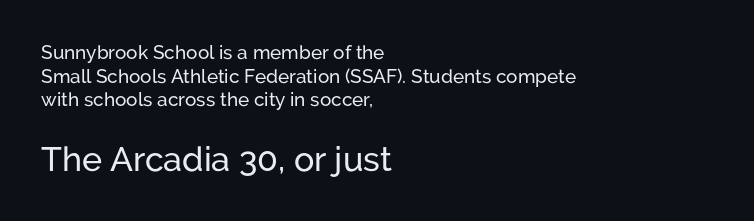
The image shows 34 px sans-serif type, upright; set left-aligned, normal line spacing (1.25x), normal letter spacing, not underlined; the second (bottom) block is 1.79x larger; low stroke contrast and a medium x-height.
